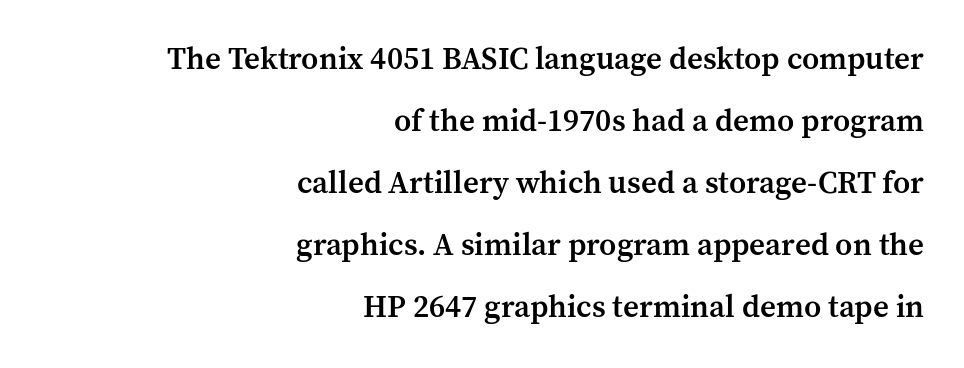
Q: Is the text bold? A: Semi-bold.
Q: Is the text italic (slanted)? A: No, it is upright.
Q: Is the typeface a serif or a sans-serif typeface? A: Serif.
Q: Is the text underlined? A: No.
Q: How is the paragraph aligned? A: Right-aligned.
Q: Is the spacing between letters normal or unusually wide? A: Normal.
Q: Is the spacing between lines tight, normal or loose? A: Loose.
Q: Width (condensed, normal, or wide)? A: Normal.
Q: Stroke contrast? A: Medium.
Q: x-height? A: Medium.
Q: Monospaced? A: No.
